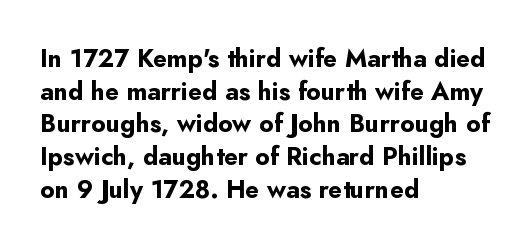
{"italic": "no", "bold": "yes", "underline": "no", "align": "left", "line_spacing": "normal", "line_spacing_ratio": 1.31, "letter_spacing": "normal", "letter_spacing_em": 0.0, "glyph_px": 25}
